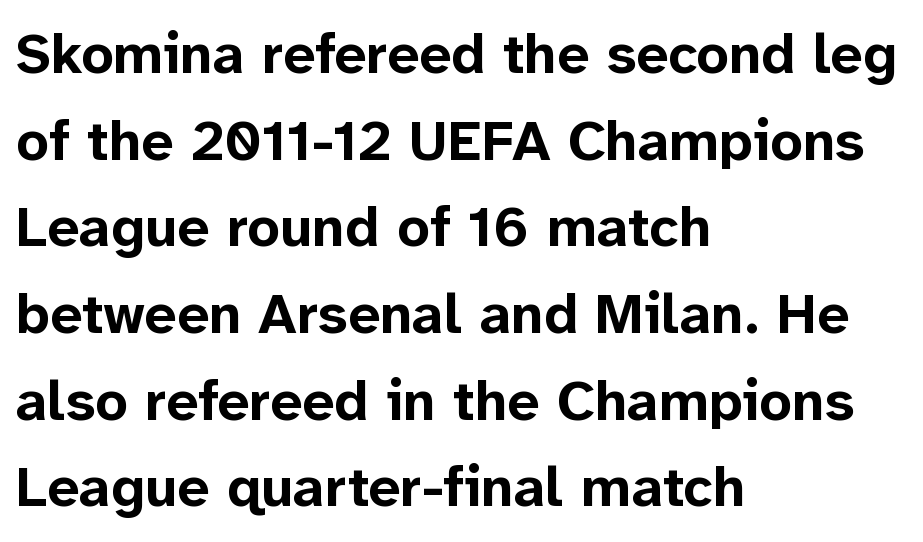
Q: Is the text bold? A: Yes.
Q: Is the text italic (slanted)? A: No, it is upright.
Q: Is the typeface a serif or a sans-serif typeface? A: Sans-serif.
Q: Is the text underlined? A: No.
Q: How is the paragraph aligned? A: Left-aligned.
Q: Is the spacing between letters normal or unusually wide? A: Normal.
Q: Is the spacing between lines tight, normal or loose? A: Normal.
Q: Width (condensed, normal, or wide)? A: Normal.
Q: Stroke contrast? A: Low.
Q: x-height? A: Medium.
Q: Monospaced? A: No.
